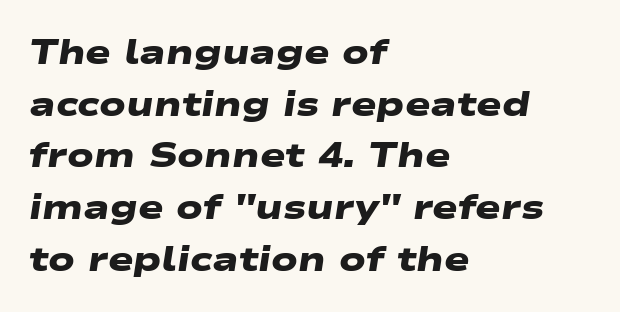
{"serif": "no", "bold": "yes", "weight": "heavy", "width": "wide", "stroke_contrast": "low", "x_height": "medium", "monospaced": "no", "underline": "no", "align": "left", "line_spacing": "normal", "line_spacing_ratio": 1.52, "letter_spacing": "normal", "letter_spacing_em": 0.0, "glyph_px": 34}
